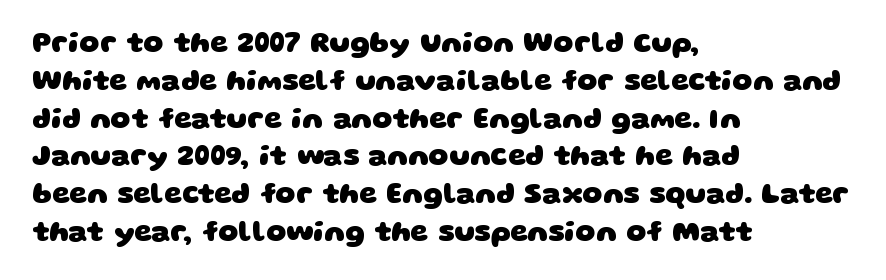
Q: Is the text bold? A: Yes.
Q: Is the typeface a serif or a sans-serif typeface? A: Sans-serif.
Q: Is the text underlined? A: No.
Q: How is the paragraph aligned? A: Left-aligned.
Q: Is the spacing between letters normal or unusually wide? A: Normal.
Q: Is the spacing between lines tight, normal or loose? A: Normal.
Q: Width (condensed, normal, or wide)? A: Wide.
Q: Stroke contrast? A: Low.
Q: x-height? A: Large.
Q: Monospaced? A: No.
